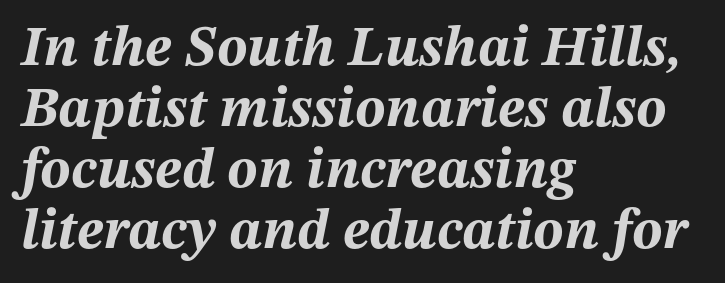
{"italic": "yes", "lean": "right", "slant_degrees": 12, "bold": "yes", "weight": "bold", "width": "normal", "stroke_contrast": "medium", "x_height": "medium", "monospaced": "no", "underline": "no", "align": "left", "line_spacing": "tight", "line_spacing_ratio": 1.07, "letter_spacing": "normal", "letter_spacing_em": 0.0, "glyph_px": 57}
